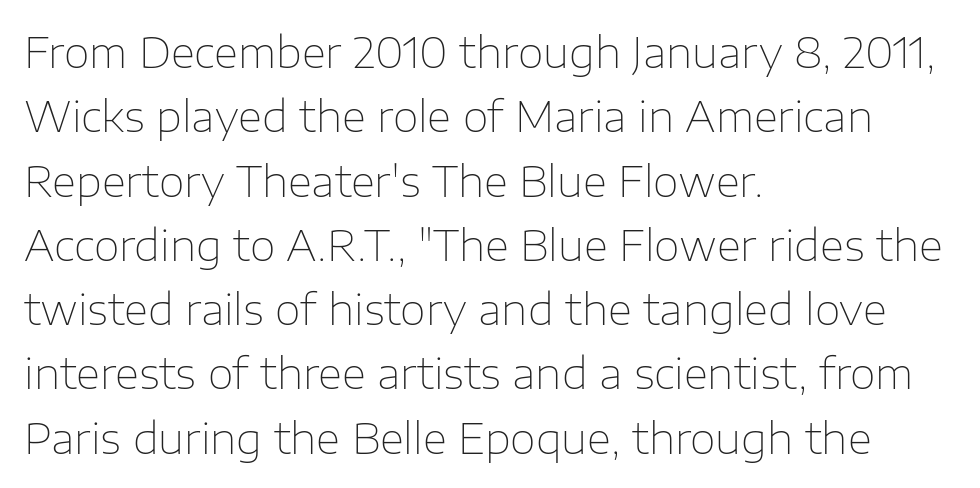
Q: Is the text bold? A: No.
Q: Is the text italic (slanted)? A: No, it is upright.
Q: Is the typeface a serif or a sans-serif typeface? A: Sans-serif.
Q: Is the text underlined? A: No.
Q: How is the paragraph aligned? A: Left-aligned.
Q: Is the spacing between letters normal or unusually wide? A: Normal.
Q: Is the spacing between lines tight, normal or loose? A: Normal.
Q: Width (condensed, normal, or wide)? A: Normal.
Q: Stroke contrast? A: Low.
Q: x-height? A: Medium.
Q: Monospaced? A: No.
